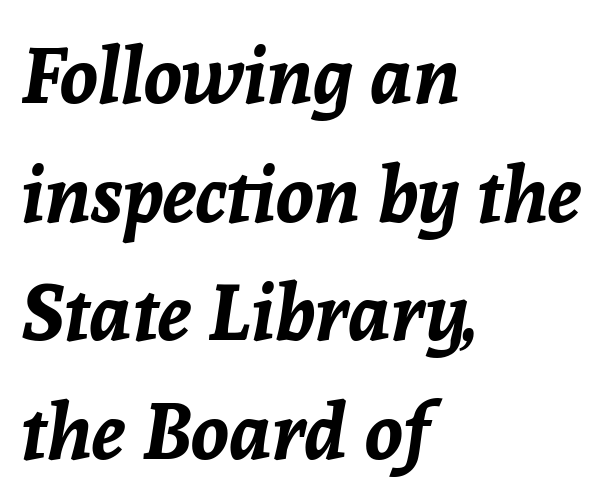
{"italic": "yes", "lean": "right", "slant_degrees": 8, "bold": "yes", "weight": "bold", "width": "normal", "stroke_contrast": "low", "x_height": "medium", "monospaced": "no", "underline": "no", "align": "left", "line_spacing": "normal", "line_spacing_ratio": 1.52, "letter_spacing": "normal", "letter_spacing_em": 0.0, "glyph_px": 78}
